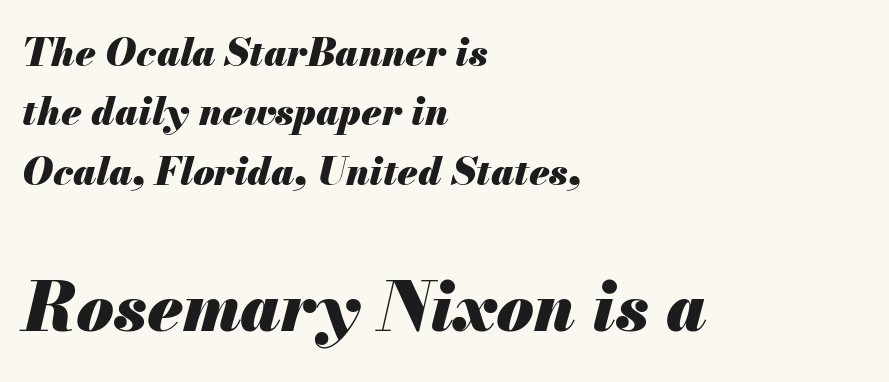
Note the varied advance widths — an 'i' is clearly narrower than an 'm'. The glyphs have the mass of a bold cut. The designer gave the closing block more size than the opening block. This sample is left-justified, so line endings fall wherever the words run out.
